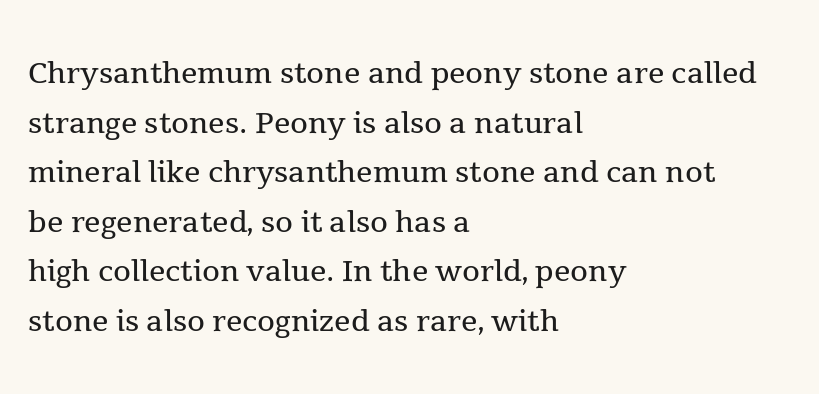
{"serif": "yes", "italic": "no", "bold": "no", "weight": "regular", "width": "normal", "x_height": "medium", "monospaced": "no", "underline": "no", "align": "left", "line_spacing_ratio": 1.21, "letter_spacing": "normal", "letter_spacing_em": 0.0, "glyph_px": 41}
